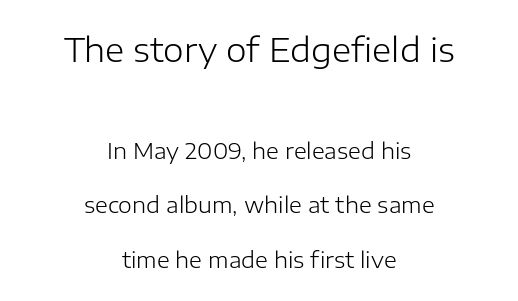
{"serif": "no", "italic": "no", "bold": "no", "weight": "light", "width": "normal", "stroke_contrast": "low", "x_height": "medium", "monospaced": "no", "underline": "no", "align": "center", "line_spacing": "loose", "line_spacing_ratio": 2.47, "letter_spacing": "normal", "letter_spacing_em": 0.0, "larger_block": "first", "size_ratio": 1.5, "glyph_px": 33}
